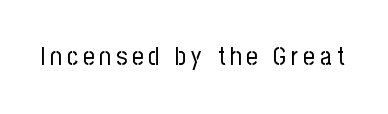
Q: Is the text bold? A: No.
Q: Is the text italic (slanted)? A: No, it is upright.
Q: Is the text underlined? A: No.
Q: Is the spacing between letters normal or unusually wide? A: Unusually wide.
